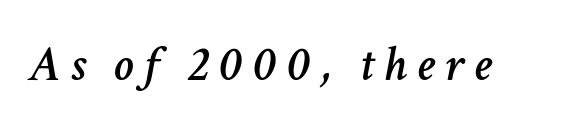
The image shows 50 px text type, italic (leaning right); set unusually wide letter spacing (+0.2 em), not underlined; low stroke contrast and a medium x-height.
